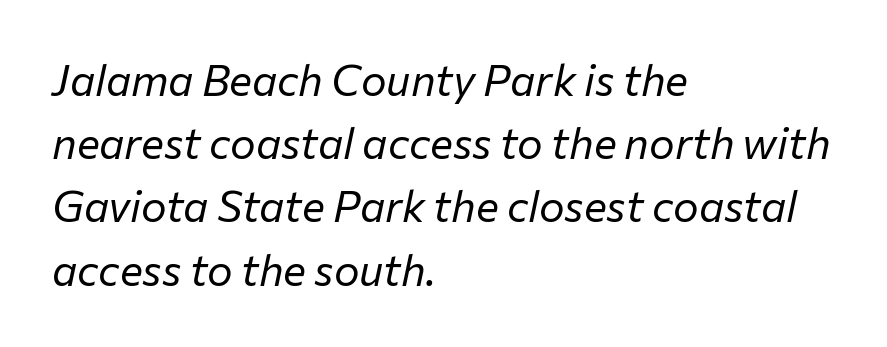
The letterforms sit at book weight or below. One-word summary of the alignment: left. Each row of text sits above clean, open space. Looks like regular typesetting: each glyph gets only the width it needs.
